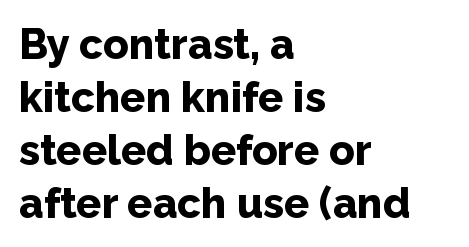
{"serif": "no", "italic": "no", "bold": "yes", "weight": "bold", "width": "normal", "stroke_contrast": "low", "x_height": "medium", "monospaced": "no", "underline": "no", "align": "left", "line_spacing": "normal", "line_spacing_ratio": 1.26, "letter_spacing": "normal", "letter_spacing_em": 0.0, "glyph_px": 42}
